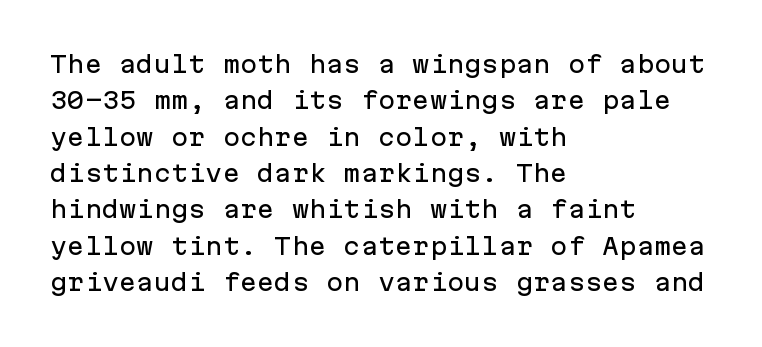
{"italic": "no", "underline": "no", "align": "left", "line_spacing": "normal", "line_spacing_ratio": 1.58, "letter_spacing": "normal", "letter_spacing_em": 0.0, "glyph_px": 23}
